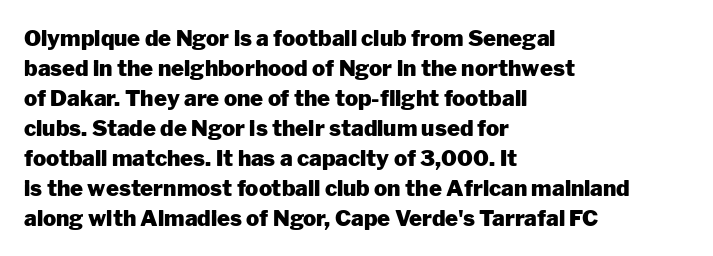
The image shows 22 px bold type, upright; set left-aligned, normal line spacing (1.36x), normal letter spacing, not underlined.
